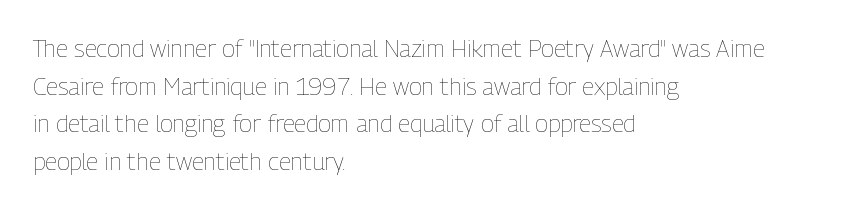
The image shows 24 px text type, upright; set left-aligned, normal line spacing (1.57x), normal letter spacing, not underlined.
